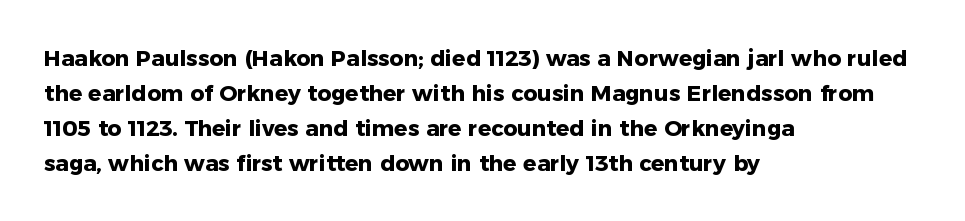
Q: Is the text bold? A: Yes.
Q: Is the text italic (slanted)? A: No, it is upright.
Q: Is the text underlined? A: No.
Q: How is the paragraph aligned? A: Left-aligned.
Q: Is the spacing between letters normal or unusually wide? A: Normal.
Q: Is the spacing between lines tight, normal or loose? A: Normal.
